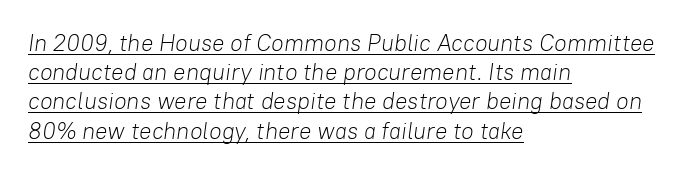
The image shows 23 px text type, italic (leaning right); set left-aligned, normal line spacing (1.27x), normal letter spacing, underlined.
